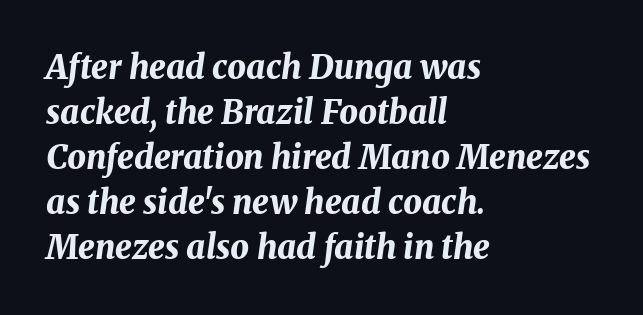
{"italic": "yes", "lean": "right", "slant_degrees": 8, "bold": "yes", "weight": "bold", "width": "normal", "stroke_contrast": "medium", "x_height": "medium", "monospaced": "no", "underline": "no", "align": "left", "line_spacing": "normal", "line_spacing_ratio": 1.36, "letter_spacing": "normal", "letter_spacing_em": 0.0, "glyph_px": 33}
